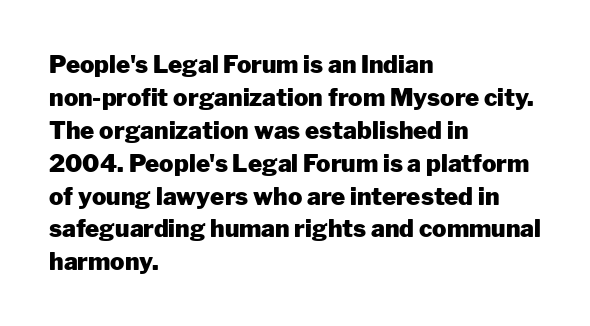
The tracking reads as untouched default to a designer's eye. Check the space under the baseline: it is left empty. The letters stand straight up with perfectly vertical stems. Each line starts at the same left margin while the right side varies. Weight check: bold — yes, fully. These lines sit exactly where default settings would place them.
